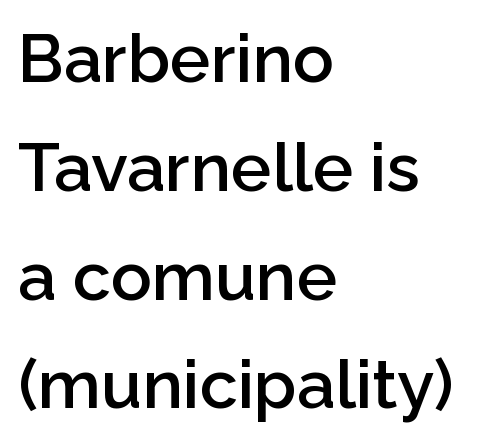
The image shows 68 px semibold sans-serif type, upright; set left-aligned, normal line spacing (1.6x), normal letter spacing, not underlined; low stroke contrast and a medium x-height.
